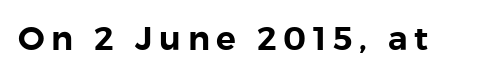
Q: Is the text italic (slanted)? A: No, it is upright.
Q: Is the typeface a serif or a sans-serif typeface? A: Sans-serif.
Q: Is the text underlined? A: No.
Q: Is the spacing between letters normal or unusually wide? A: Unusually wide.
Q: Width (condensed, normal, or wide)? A: Normal.
Q: Stroke contrast? A: Low.
Q: x-height? A: Medium.
Q: Monospaced? A: No.
